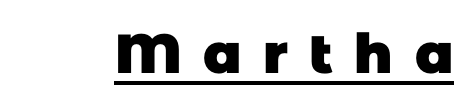
{"serif": "no", "bold": "yes", "weight": "heavy", "width": "normal", "stroke_contrast": "low", "x_height": "large", "monospaced": "no", "underline": "yes", "letter_spacing": "wide", "letter_spacing_em": 0.39, "glyph_px": 55}
